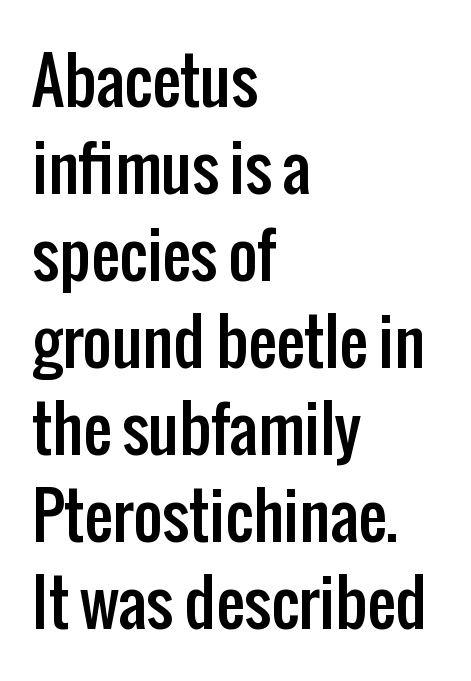
These lines are rendered in a variable-pitch font. Each new line begins a customary step beneath the previous one. What stands out about the letter spacing? Nothing — it is the standard amount. The axis of the letterforms is exactly vertical. The text was rendered using a sans face with plain stroke endings.
